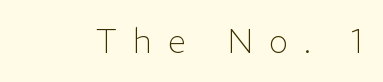
The image shows 33 px light sans-serif type, upright; set unusually wide letter spacing (+0.49 em), not underlined; low stroke contrast and a medium x-height.
